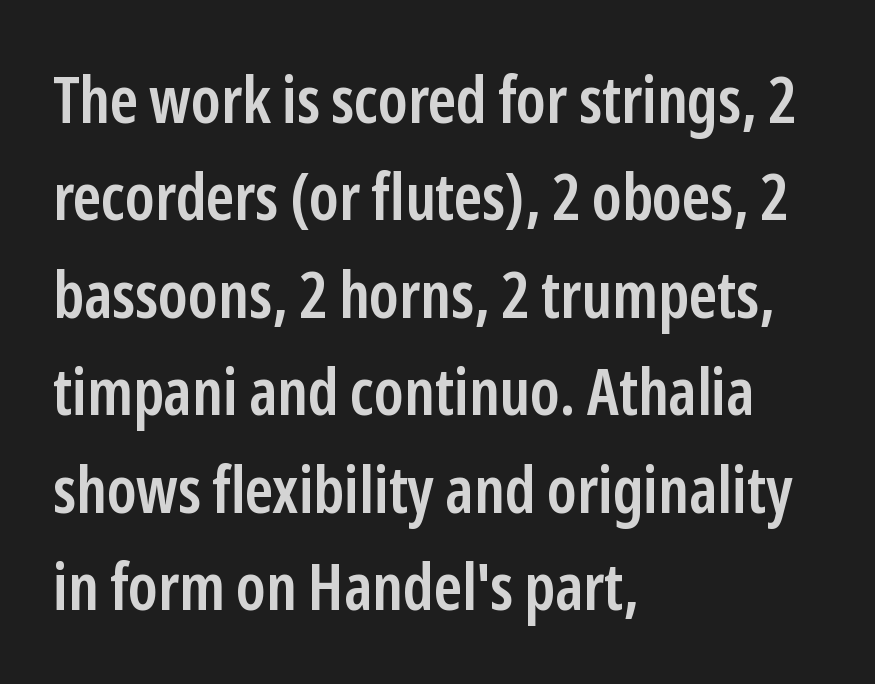
{"serif": "no", "italic": "no", "bold": "semi", "weight": "semibold", "width": "condensed", "stroke_contrast": "low", "x_height": "medium", "monospaced": "no", "underline": "no", "align": "left", "line_spacing": "normal", "line_spacing_ratio": 1.5, "letter_spacing": "normal", "letter_spacing_em": 0.0, "glyph_px": 65}
